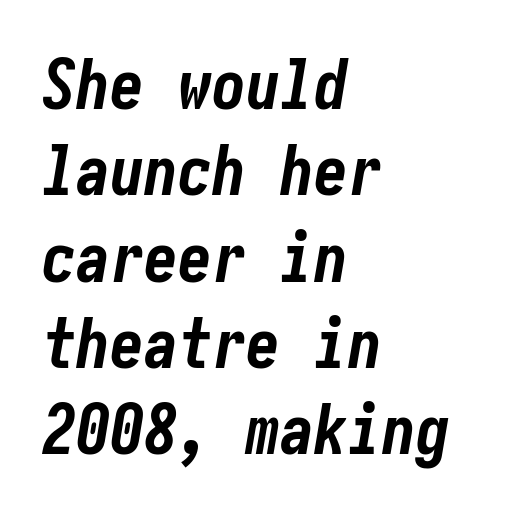
Q: Is the text bold? A: Yes.
Q: Is the text italic (slanted)? A: Yes, it leans right by about 10 degrees.
Q: Is the text underlined? A: No.
Q: How is the paragraph aligned? A: Left-aligned.
Q: Is the spacing between letters normal or unusually wide? A: Normal.
Q: Is the spacing between lines tight, normal or loose? A: Normal.
Q: Width (condensed, normal, or wide)? A: Condensed.
Q: Stroke contrast? A: Low.
Q: x-height? A: Medium.
